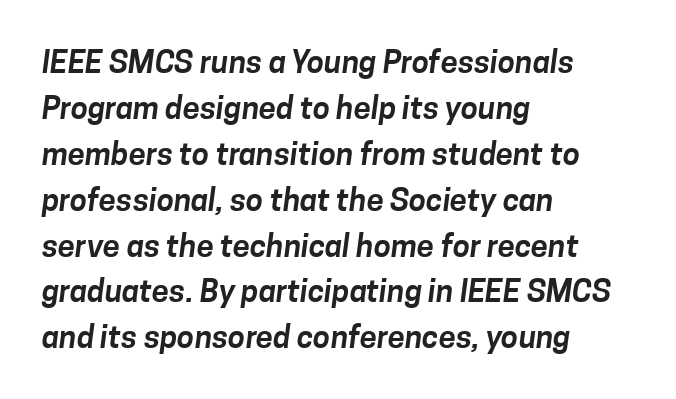
The image shows 31 px sans-serif type; set left-aligned, normal line spacing (1.48x), normal letter spacing, not underlined; low stroke contrast and a medium x-height.
